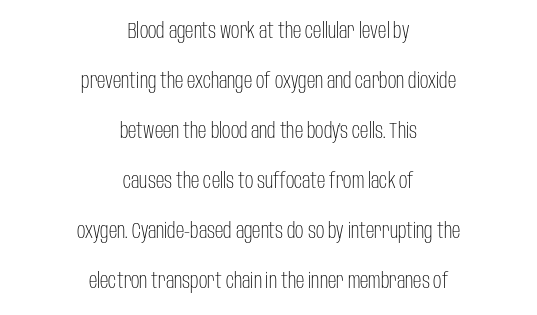
{"italic": "no", "bold": "no", "underline": "no", "align": "center", "line_spacing": "loose", "line_spacing_ratio": 2.38, "letter_spacing": "normal", "letter_spacing_em": 0.0, "glyph_px": 21}
